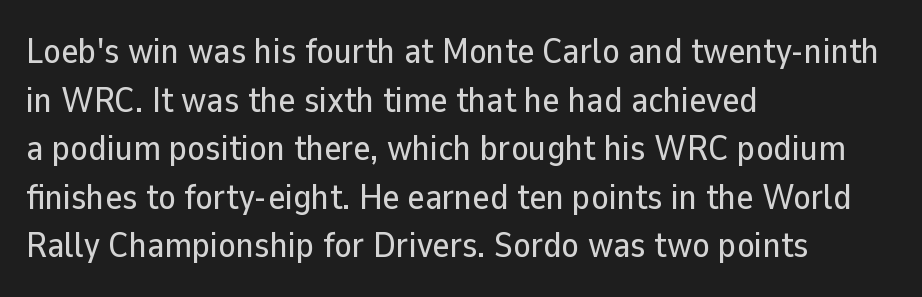
The image shows 36 px sans-serif type, upright; set left-aligned, normal line spacing (1.35x), normal letter spacing, not underlined; low stroke contrast and a medium x-height.
